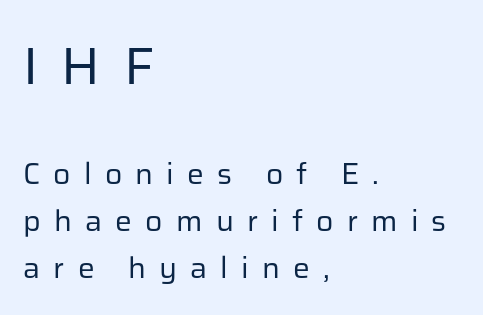
Q: Is the text bold? A: No.
Q: Is the text italic (slanted)? A: No, it is upright.
Q: Is the typeface a serif or a sans-serif typeface? A: Sans-serif.
Q: Is the text underlined? A: No.
Q: How is the paragraph aligned? A: Left-aligned.
Q: Is the spacing between letters normal or unusually wide? A: Unusually wide.
Q: Is the spacing between lines tight, normal or loose? A: Normal.
Q: Which block of text is set in a larger size, the first (top) or the second (bottom)? A: The first (top) one.
Q: Width (condensed, normal, or wide)? A: Normal.
Q: Stroke contrast? A: Low.
Q: x-height? A: Medium.
Q: Monospaced? A: No.
